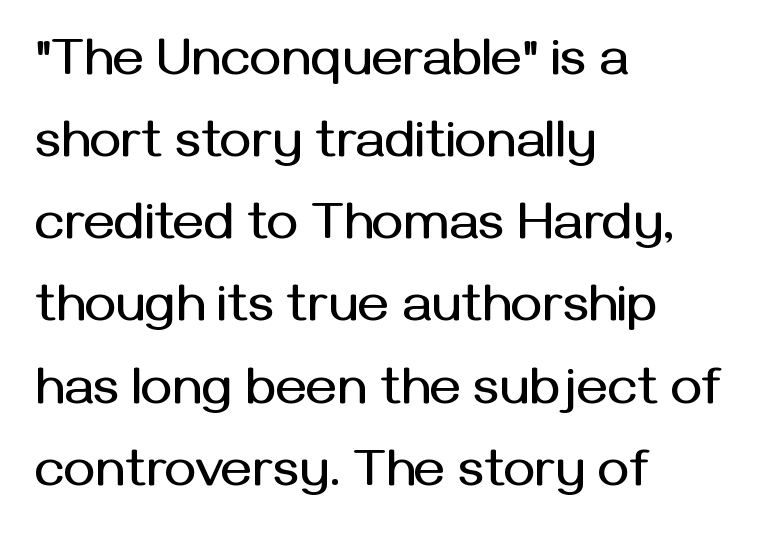
{"serif": "no", "italic": "no", "width": "normal", "stroke_contrast": "medium", "x_height": "medium", "monospaced": "no", "underline": "no", "align": "left", "line_spacing": "normal", "line_spacing_ratio": 1.55, "letter_spacing": "normal", "letter_spacing_em": 0.0, "glyph_px": 53}
